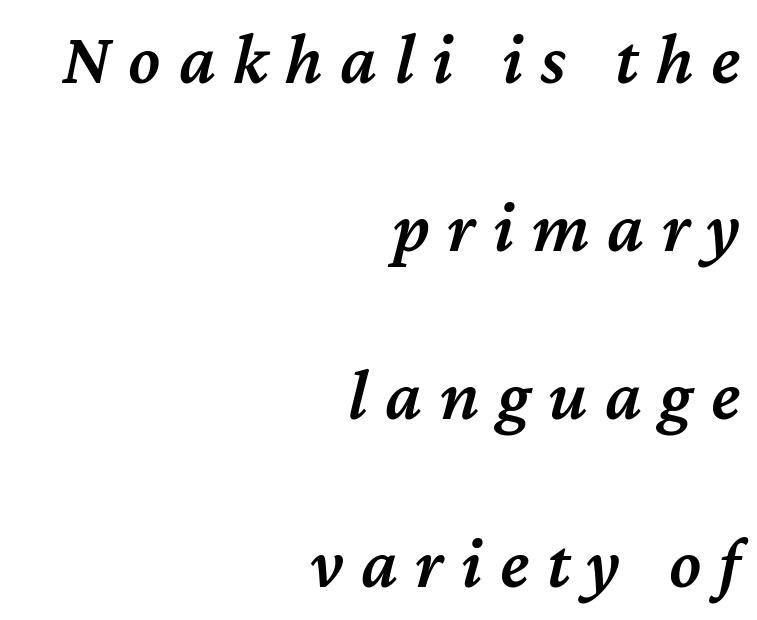
The image shows 73 px semibold type, italic (leaning right); set right-aligned, loose line spacing (2.3x), unusually wide letter spacing (+0.24 em), not underlined; medium stroke contrast and a medium x-height.
